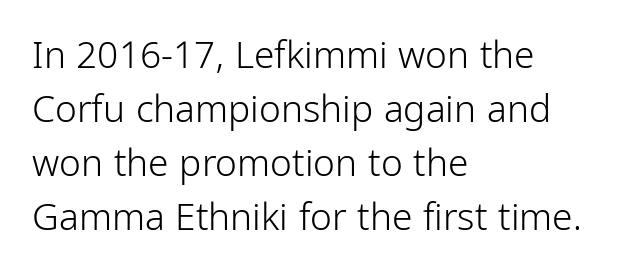
The characters display no serif detailing; their extremities are plain. A typesetter would call this zero additional tracking. The rendering uses a moderate line-height, typical for paragraphs. A bare baseline throughout the passage.
